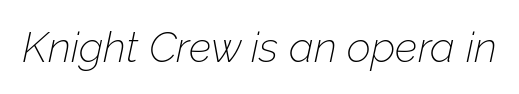
{"italic": "yes", "lean": "right", "slant_degrees": 12, "bold": "no", "weight": "thin", "width": "normal", "stroke_contrast": "low", "x_height": "medium", "monospaced": "no", "underline": "no", "letter_spacing": "normal", "letter_spacing_em": 0.0, "glyph_px": 42}
